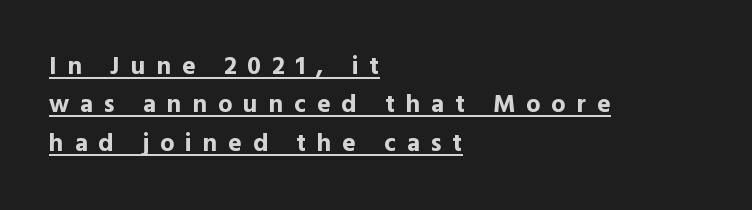
The image shows 25 px bold type, upright; set left-aligned, normal line spacing (1.54x), unusually wide letter spacing (+0.44 em), underlined.
